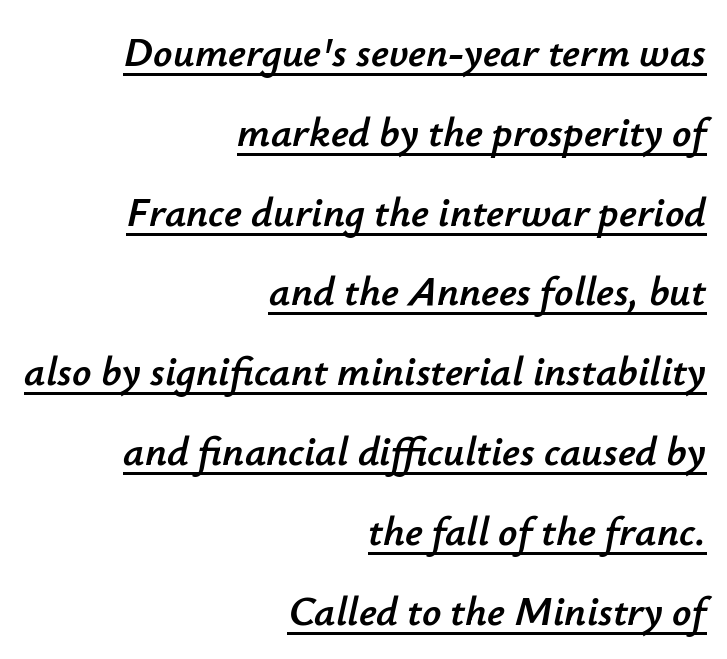
The image shows 42 px text type, italic (leaning right); set right-aligned, loose line spacing (1.9x), normal letter spacing, underlined; low stroke contrast and a small x-height.
